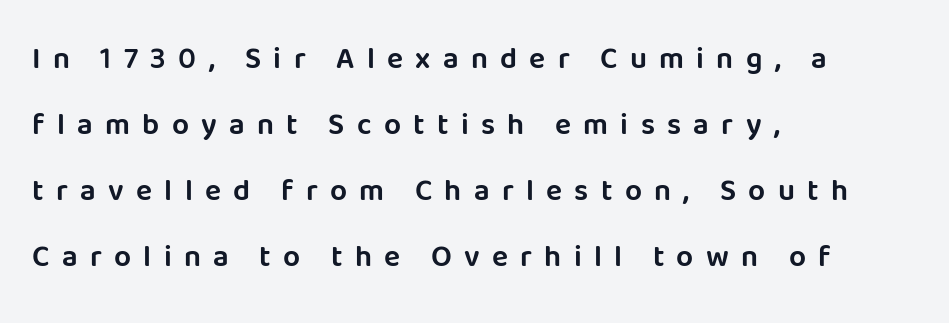
Unlike a traditional serif, this face leaves its strokes unadorned. Letters rest on an invisible, unmarked baseline. Which margin do the lines hug? The left one — the right edge is uneven. Compared with typical paragraphs, the rows here are farther apart. Spacing between characters has been opened up far beyond the box default. Rendered with straight, roman letterforms.
